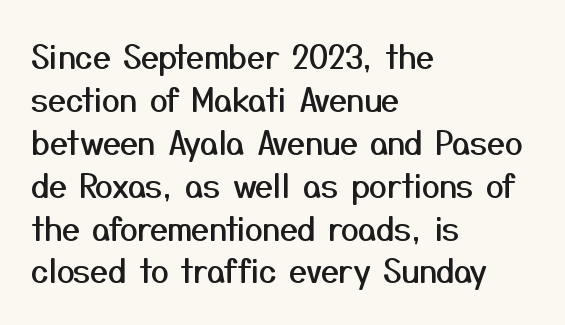
Q: Is the text italic (slanted)? A: No, it is upright.
Q: Is the typeface a serif or a sans-serif typeface? A: Sans-serif.
Q: Is the text underlined? A: No.
Q: How is the paragraph aligned? A: Left-aligned.
Q: Is the spacing between letters normal or unusually wide? A: Normal.
Q: Is the spacing between lines tight, normal or loose? A: Normal.
Q: Width (condensed, normal, or wide)? A: Normal.
Q: Stroke contrast? A: Medium.
Q: x-height? A: Medium.
Q: Monospaced? A: No.
